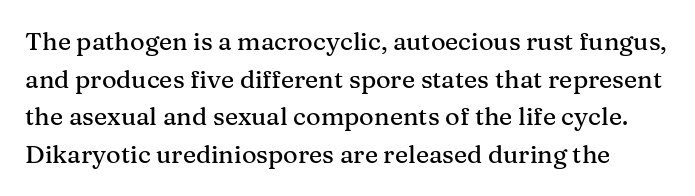
Leading: standard. Italic: no, the glyphs are upright roman. There is no visible air inserted between adjacent glyphs. Quick note: underline off.
